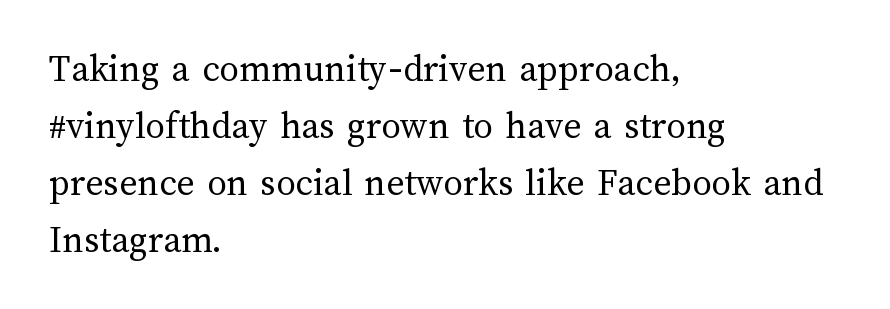
The image shows 39 px regular-weight type, upright; set left-aligned, normal line spacing (1.46x), normal letter spacing, not underlined; medium stroke contrast and a medium x-height.
